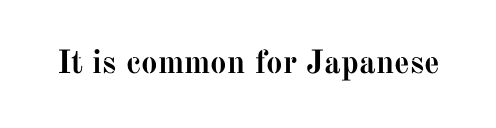
{"serif": "yes", "italic": "no", "bold": "yes", "weight": "semibold", "width": "normal", "stroke_contrast": "medium", "x_height": "medium", "monospaced": "no", "underline": "no", "letter_spacing": "normal", "letter_spacing_em": 0.0, "glyph_px": 33}
